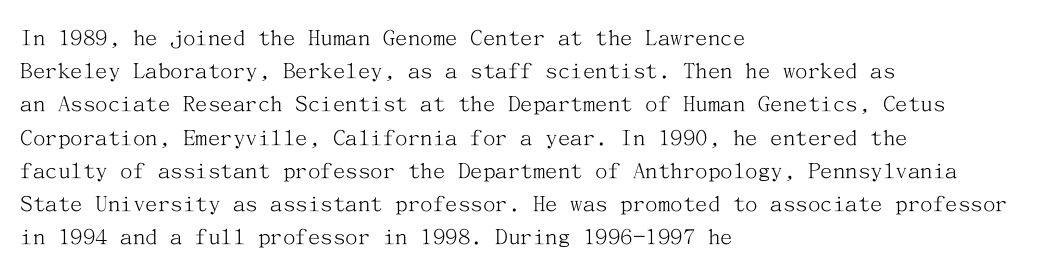
{"italic": "no", "bold": "no", "underline": "no", "align": "left", "line_spacing": "normal", "line_spacing_ratio": 1.33, "letter_spacing": "normal", "letter_spacing_em": 0.0, "glyph_px": 25}
